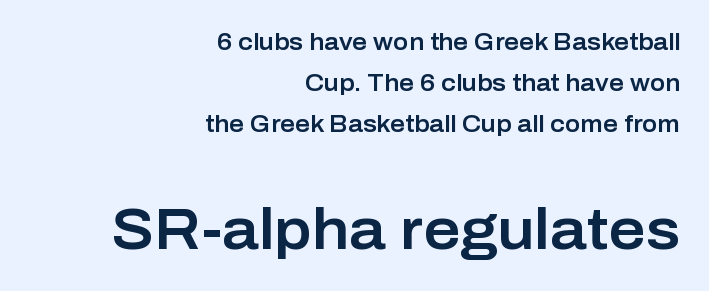
{"serif": "no", "italic": "no", "width": "normal", "stroke_contrast": "low", "x_height": "medium", "monospaced": "no", "underline": "no", "align": "right", "line_spacing_ratio": 1.79, "letter_spacing": "normal", "letter_spacing_em": 0.0, "larger_block": "second", "size_ratio": 2.48, "glyph_px": 57}
